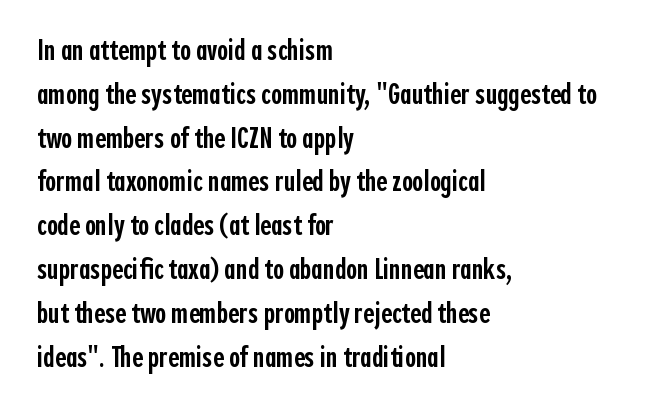
The vertical gap from one line to the next is medium. Looks like regular typesetting: each glyph gets only the width it needs. Nothing unusual about the tracking: characters are spaced as the font intends. Glance below the letters and you will spot only blank space. You can tell from the bare stems that sans-serif type was used. Weight check: semibold — heavier than regular, not quite bold.
